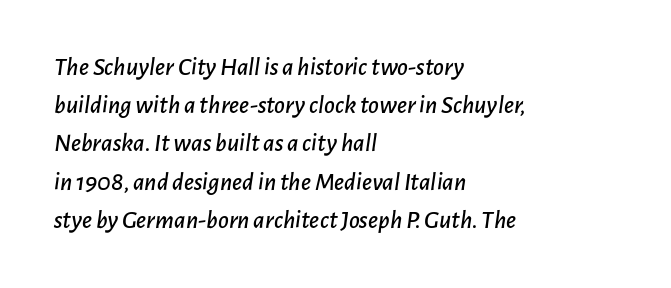
Quick note: interline space is typical. Anything drawn beneath the words? Only blank space. The horizontal fit of the characters is conventional and even. Is the block centered? No — it sits flush against the left margin. These lines were composed using italics.
